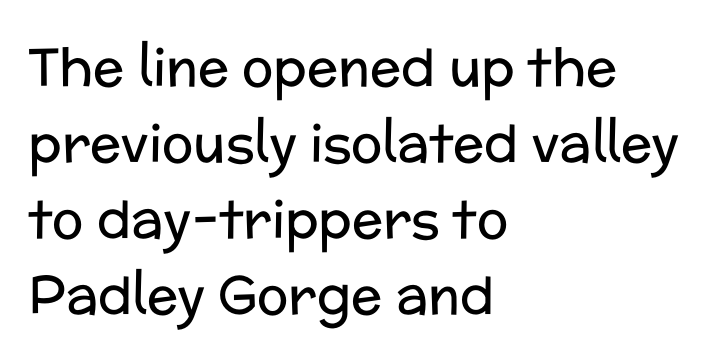
The image shows 52 px regular-weight sans-serif type, upright; set left-aligned, normal line spacing (1.46x), normal letter spacing, not underlined; low stroke contrast and a medium x-height.
